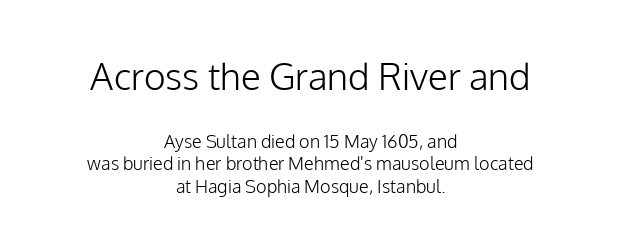
The image shows 37 px light sans-serif type, upright; set centered, normal line spacing (1.27x), normal letter spacing, not underlined; the first (top) block is 2.06x larger; low stroke contrast and a medium x-height.
